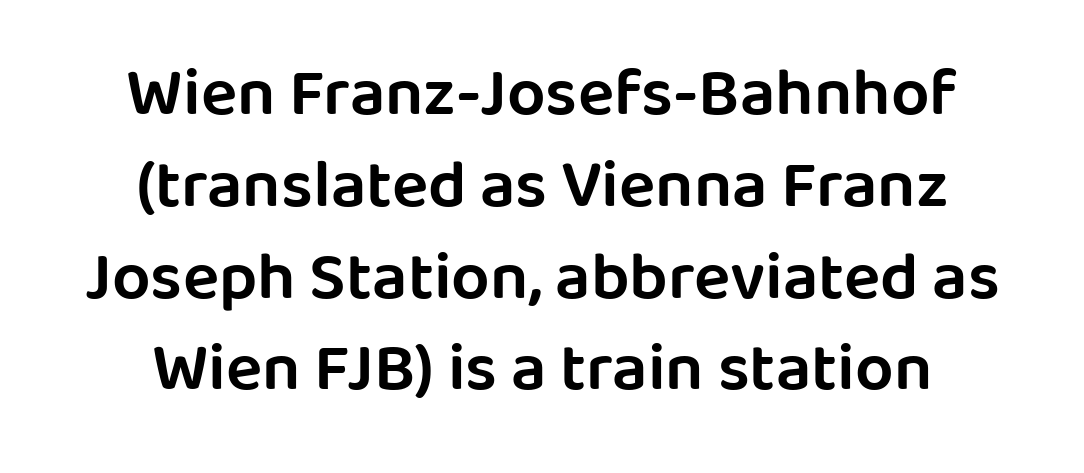
The image shows 68 px semibold sans-serif type, upright; set centered, normal line spacing (1.35x), normal letter spacing, not underlined; low stroke contrast and a large x-height.
